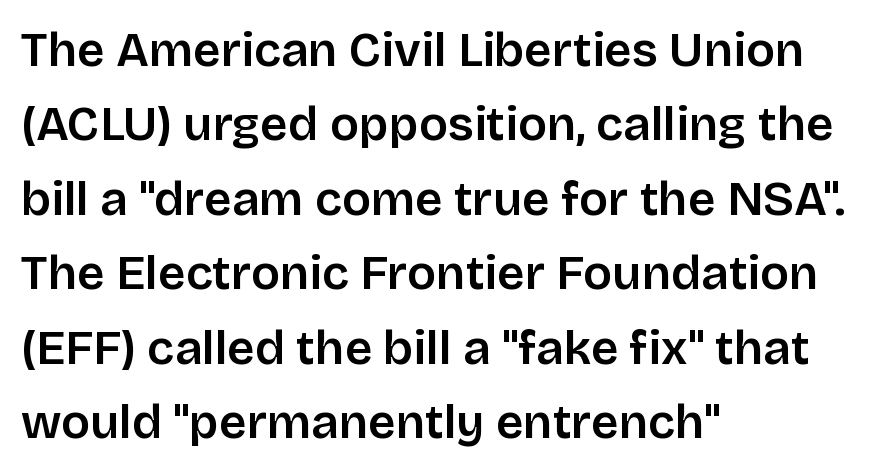
{"serif": "no", "italic": "no", "width": "normal", "stroke_contrast": "low", "x_height": "large", "monospaced": "no", "underline": "no", "align": "left", "line_spacing": "normal", "line_spacing_ratio": 1.55, "letter_spacing": "normal", "letter_spacing_em": 0.0, "glyph_px": 48}
